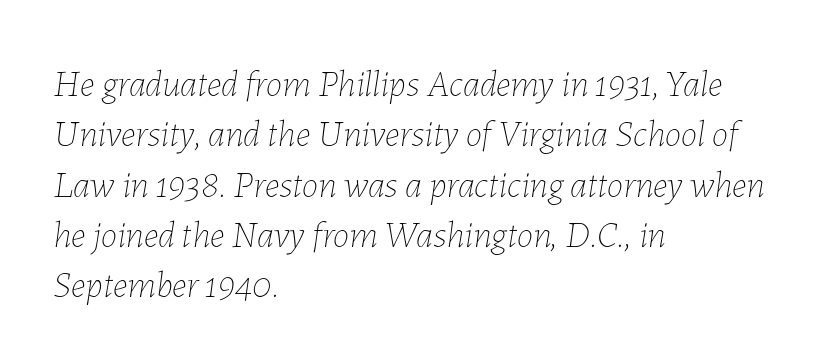
The passage shown leans; its letterforms are oblique. The passage shown is not underscored anywhere. No letter is thick-stroked: the sample isn't bold. The letters advance in unequal steps, a hallmark of proportional type.
